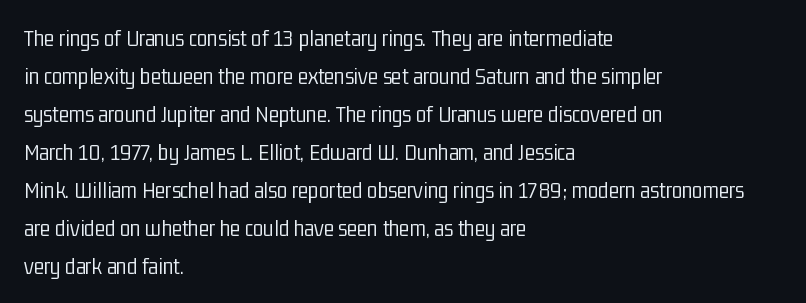
The image shows 24 px text type, upright; set left-aligned, normal line spacing (1.58x), normal letter spacing, not underlined.
